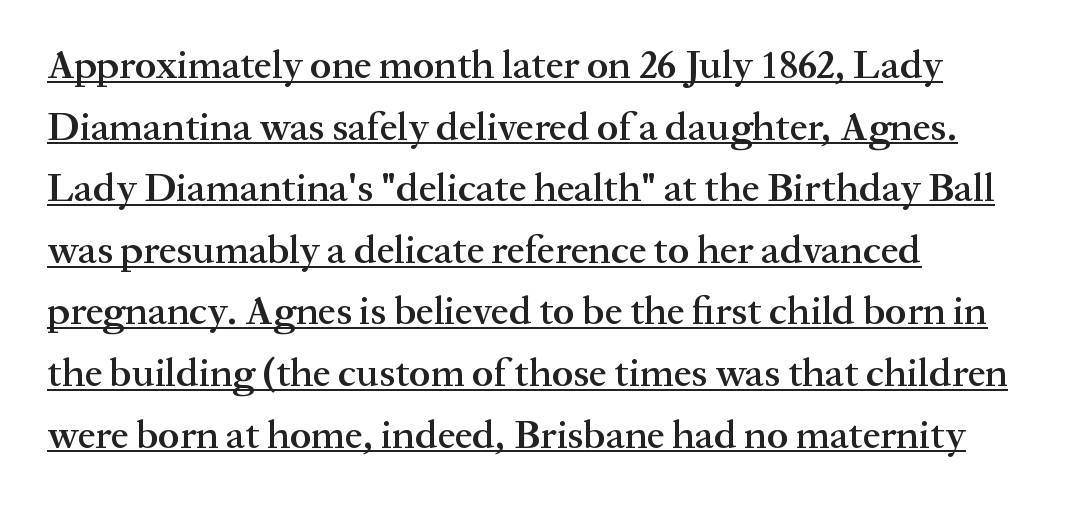
Q: Is the text bold? A: Semi-bold.
Q: Is the text italic (slanted)? A: No, it is upright.
Q: Is the typeface a serif or a sans-serif typeface? A: Serif.
Q: Is the text underlined? A: Yes.
Q: How is the paragraph aligned? A: Left-aligned.
Q: Is the spacing between letters normal or unusually wide? A: Normal.
Q: Is the spacing between lines tight, normal or loose? A: Normal.
Q: Width (condensed, normal, or wide)? A: Normal.
Q: Stroke contrast? A: Medium.
Q: x-height? A: Medium.
Q: Monospaced? A: No.
